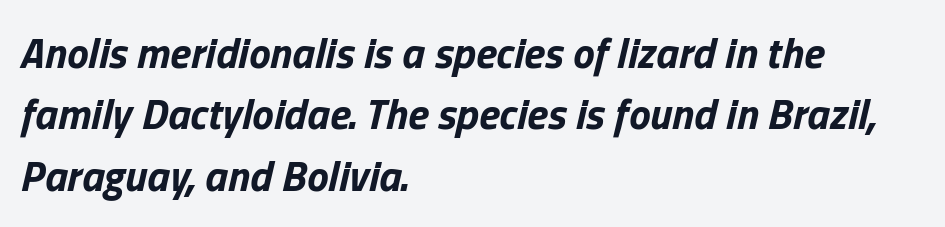
The image shows 43 px bold type, italic (leaning right); set left-aligned, normal line spacing (1.43x), normal letter spacing, not underlined; low stroke contrast and a medium x-height.
